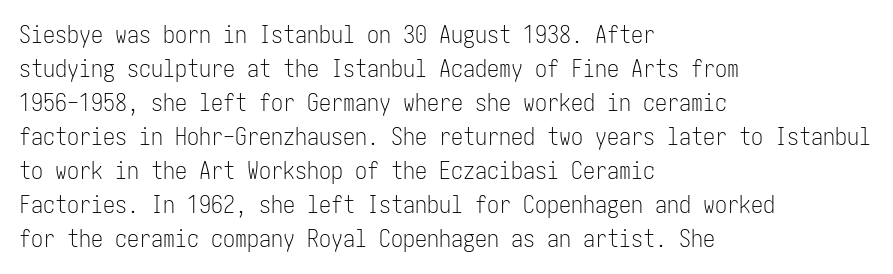
Q: Is the text bold? A: No.
Q: Is the text italic (slanted)? A: No, it is upright.
Q: Is the text underlined? A: No.
Q: How is the paragraph aligned? A: Left-aligned.
Q: Is the spacing between letters normal or unusually wide? A: Normal.
Q: Is the spacing between lines tight, normal or loose? A: Normal.
